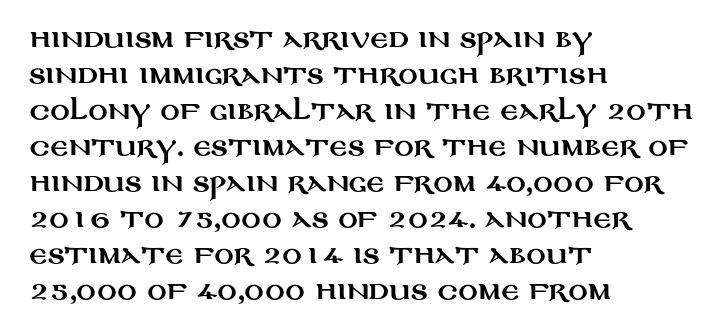
Q: Is the text italic (slanted)? A: No, it is upright.
Q: Is the text underlined? A: No.
Q: How is the paragraph aligned? A: Left-aligned.
Q: Is the spacing between letters normal or unusually wide? A: Normal.
Q: Is the spacing between lines tight, normal or loose? A: Normal.
